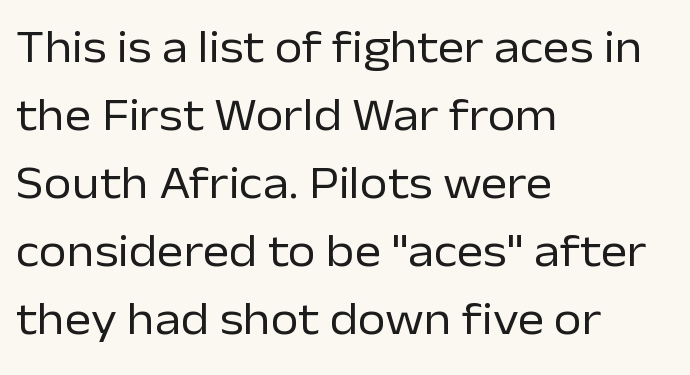
The image shows 45 px regular-weight sans-serif type, upright; set left-aligned, normal line spacing (1.51x), normal letter spacing, not underlined; low stroke contrast and a medium x-height.
